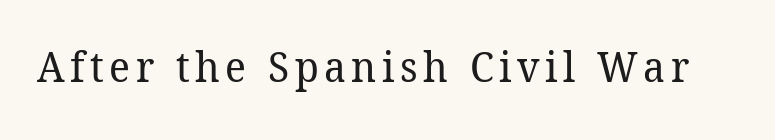
{"serif": "yes", "bold": "no", "weight": "regular", "width": "normal", "stroke_contrast": "low", "x_height": "medium", "monospaced": "no", "underline": "no", "glyph_px": 42}
